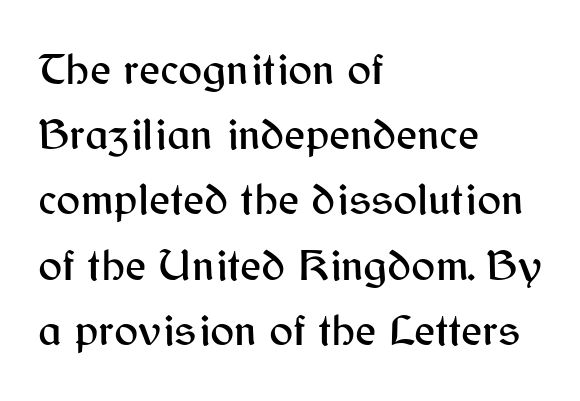
{"serif": "no", "italic": "no", "width": "normal", "stroke_contrast": "medium", "x_height": "medium", "monospaced": "no", "underline": "no", "align": "left", "line_spacing": "normal", "line_spacing_ratio": 1.45, "letter_spacing": "normal", "letter_spacing_em": 0.0, "glyph_px": 45}
